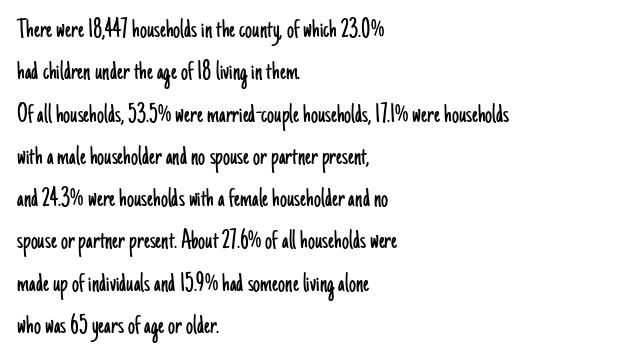
Q: Is the text bold? A: No.
Q: Is the text italic (slanted)? A: No, it is upright.
Q: Is the typeface a serif or a sans-serif typeface? A: Sans-serif.
Q: Is the text underlined? A: No.
Q: How is the paragraph aligned? A: Left-aligned.
Q: Is the spacing between letters normal or unusually wide? A: Normal.
Q: Is the spacing between lines tight, normal or loose? A: Normal.
Q: Width (condensed, normal, or wide)? A: Condensed.
Q: Stroke contrast? A: Low.
Q: x-height? A: Small.
Q: Monospaced? A: No.
